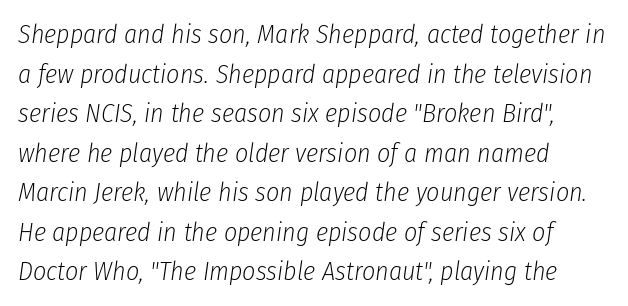
The image shows 26 px text type, italic (leaning right); set left-aligned, normal line spacing (1.52x), normal letter spacing, not underlined.
